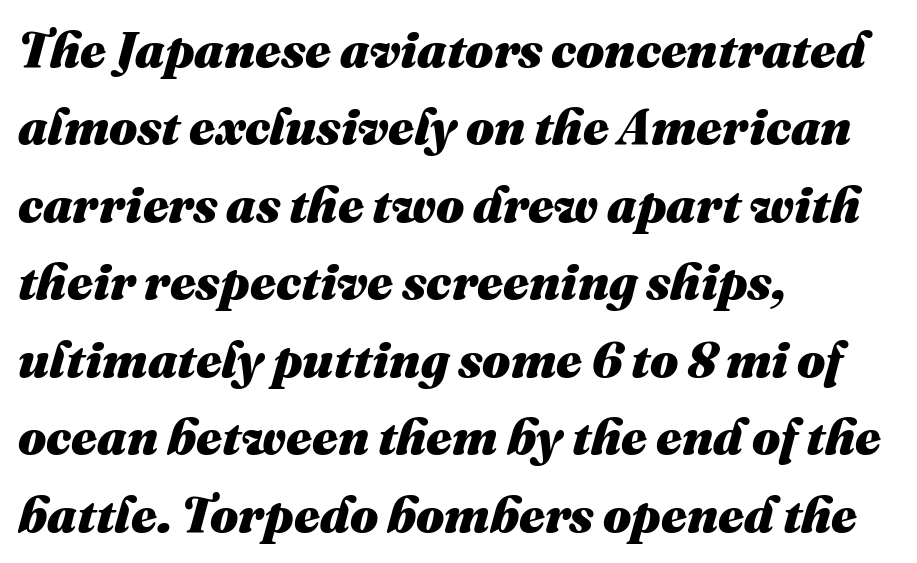
Descenders hang freely into open space. Leftover space on each line is placed entirely after the last word. A typesetter would call this proportional, since set widths differ per character. These lines were composed using italics. Pretty heavy lettering here — definitely bold. A normal amount of white space separates one row of letters from the next.
